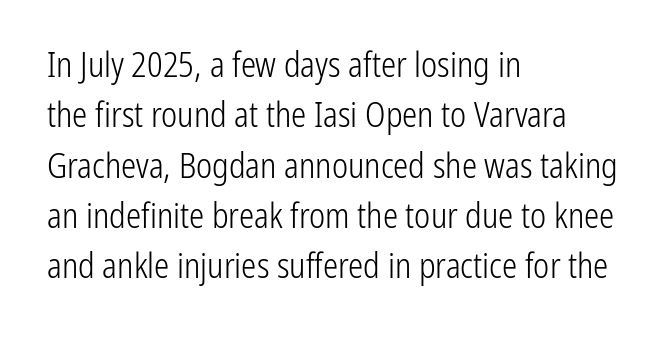
The strip under each line holds only bare page. The passage shown stacks its lines at a standard gap. Italic: no, the glyphs are upright roman. Words appear dense and cohesive because spacing is normal. This sample uses a sans-serif face.
